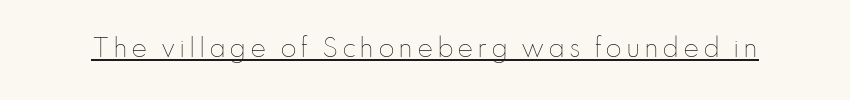
{"italic": "no", "bold": "no", "underline": "yes", "glyph_px": 24}
